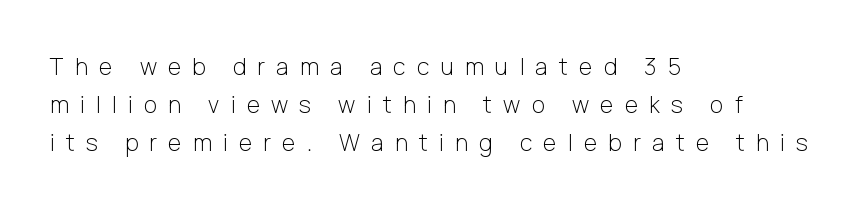
This rendering features lettering with no underline. Compared with typical paragraphs, the rows here are spaced about the same. Loose tracking; the words dissolve into strings of separated letters. The typography opts for an upright posture over an oblique one. The passage shown is not bold in any degree. The text block is weighted toward the left margin, trailing off unevenly rightward.
